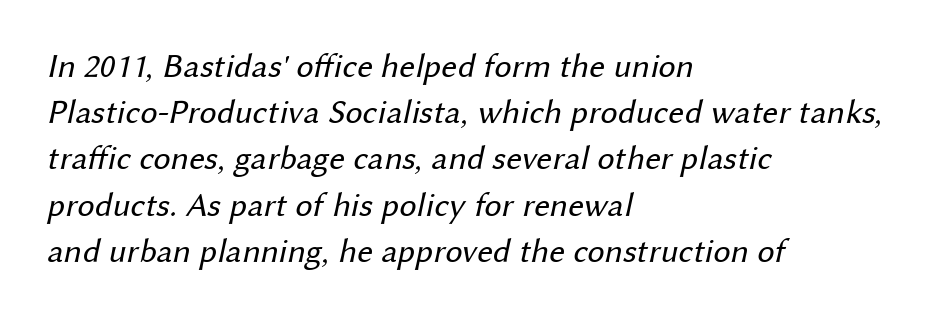
Q: Is the text bold? A: No.
Q: Is the typeface a serif or a sans-serif typeface? A: Sans-serif.
Q: Is the text underlined? A: No.
Q: How is the paragraph aligned? A: Left-aligned.
Q: Is the spacing between letters normal or unusually wide? A: Normal.
Q: Is the spacing between lines tight, normal or loose? A: Normal.
Q: Width (condensed, normal, or wide)? A: Normal.
Q: Stroke contrast? A: Medium.
Q: x-height? A: Medium.
Q: Monospaced? A: No.
